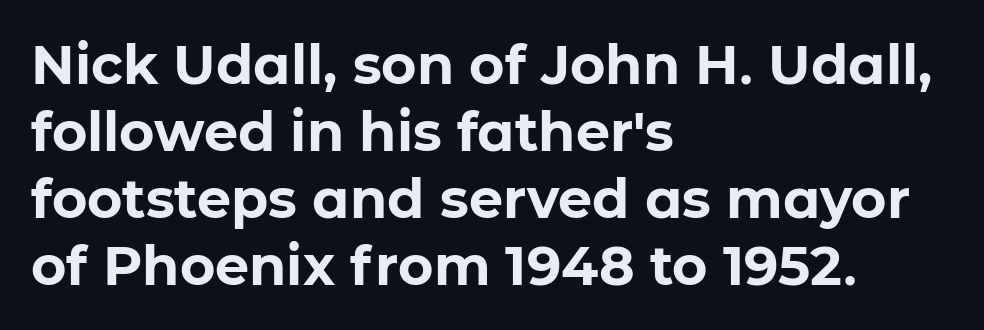
Q: Is the text bold? A: Yes.
Q: Is the text italic (slanted)? A: No, it is upright.
Q: Is the typeface a serif or a sans-serif typeface? A: Sans-serif.
Q: Is the text underlined? A: No.
Q: How is the paragraph aligned? A: Left-aligned.
Q: Is the spacing between letters normal or unusually wide? A: Normal.
Q: Width (condensed, normal, or wide)? A: Normal.
Q: Stroke contrast? A: Low.
Q: x-height? A: Medium.
Q: Monospaced? A: No.
